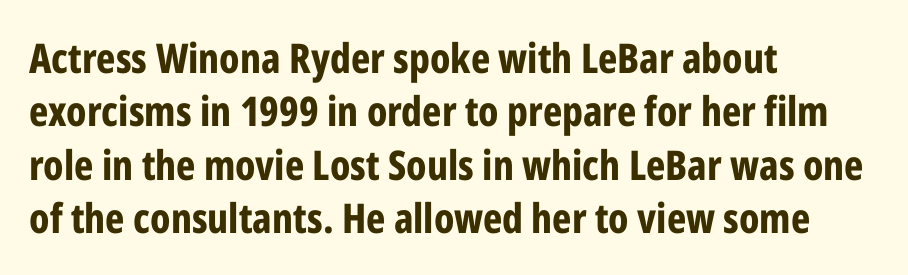
Q: Is the text bold? A: Yes.
Q: Is the text italic (slanted)? A: No, it is upright.
Q: Is the typeface a serif or a sans-serif typeface? A: Sans-serif.
Q: Is the text underlined? A: No.
Q: How is the paragraph aligned? A: Left-aligned.
Q: Is the spacing between letters normal or unusually wide? A: Normal.
Q: Is the spacing between lines tight, normal or loose? A: Normal.
Q: Width (condensed, normal, or wide)? A: Condensed.
Q: Stroke contrast? A: Low.
Q: x-height? A: Medium.
Q: Monospaced? A: No.
